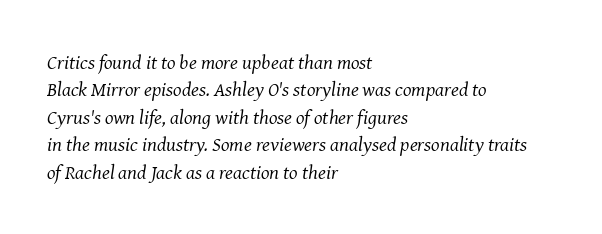
All the whitespace from short lines collects on the right. Type without underlining. In terms of leading, this rendering sits right in the middle. Emphasis-style slanted type is in use. Tracking here is standard; glyphs follow each other at the usual distance.
